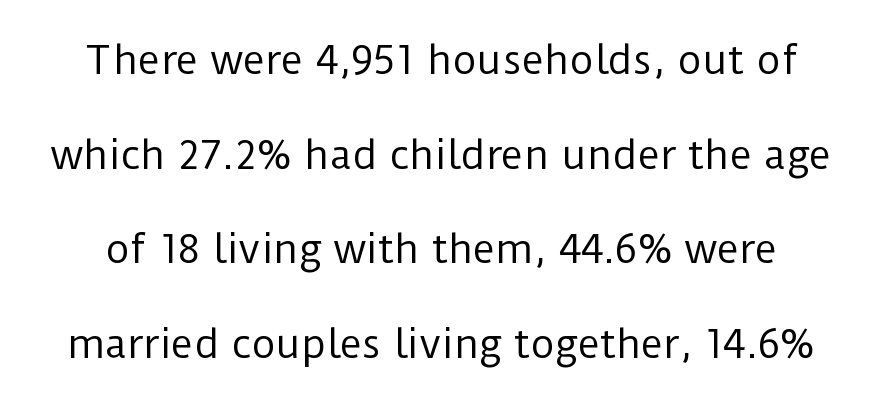
Font category for this specimen: sans-serif. You could call the tracking neutral — neither tight nor loose. This sample has the flowing, uneven cadence of proportional lettering. The space between consecutive lines is lavish.
